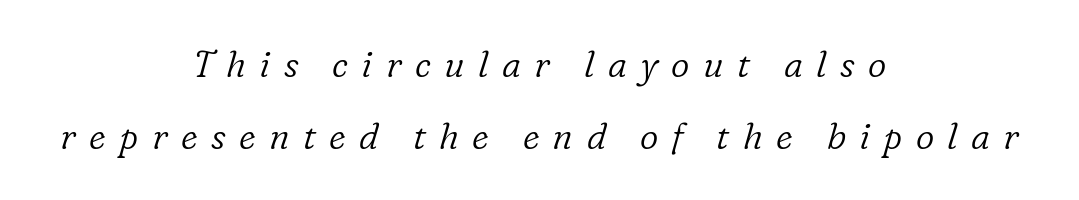
Observe the wide spacing: letters keep a clear distance from each other. The typesetter chose a symmetrical, centered arrangement here. Nothing heavy about these letters — not bold at all. Regarding serifs, this sample has them.
